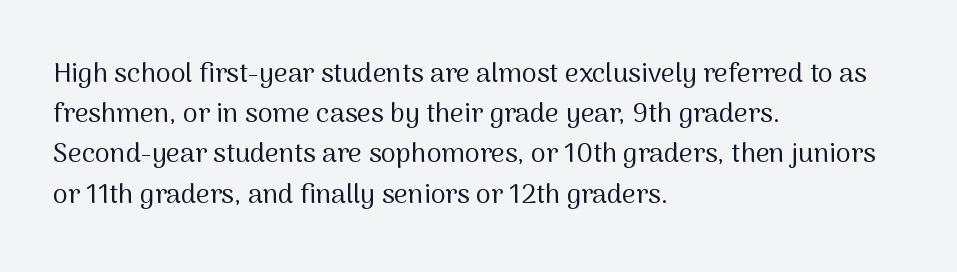
The image shows 27 px text type, upright; set left-aligned, normal line spacing (1.49x), normal letter spacing, not underlined.
